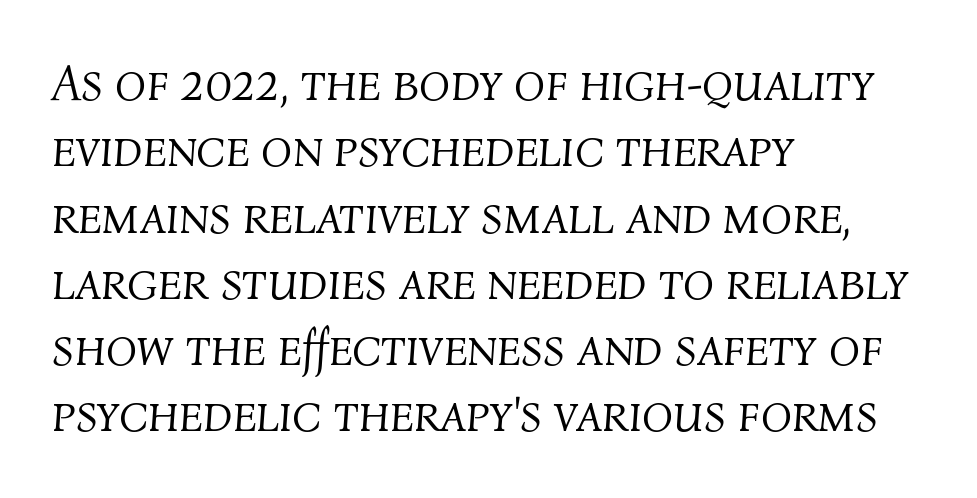
The image shows 51 px light type, italic (leaning right); set left-aligned, normal line spacing (1.3x), normal letter spacing, not underlined; medium stroke contrast and a medium x-height.
